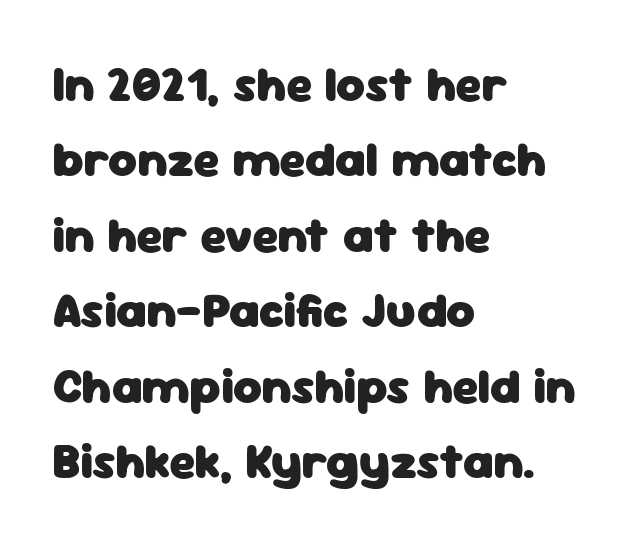
Q: Is the text bold? A: Yes.
Q: Is the text italic (slanted)? A: No, it is upright.
Q: Is the typeface a serif or a sans-serif typeface? A: Sans-serif.
Q: Is the text underlined? A: No.
Q: How is the paragraph aligned? A: Left-aligned.
Q: Is the spacing between letters normal or unusually wide? A: Normal.
Q: Is the spacing between lines tight, normal or loose? A: Normal.
Q: Width (condensed, normal, or wide)? A: Normal.
Q: Stroke contrast? A: Low.
Q: x-height? A: Medium.
Q: Monospaced? A: No.
